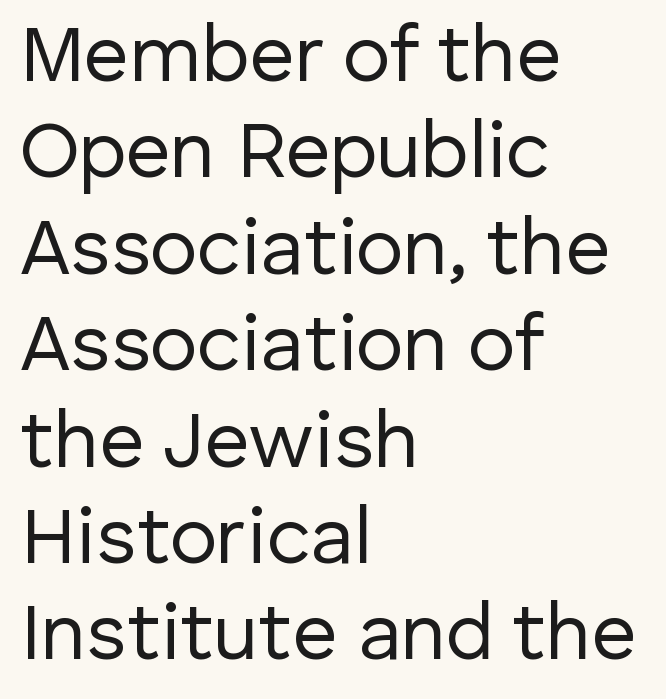
This is not heavy type; no bold has been used. Each line starts at the same left margin while the right side varies. Honestly, there is no underline to notice here at all. The font family rendered here belongs to the sans-serif group.
